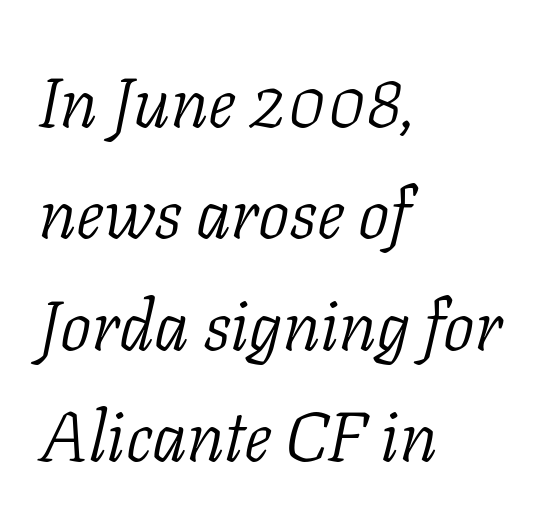
Q: Is the text bold? A: No.
Q: Is the text italic (slanted)? A: Yes, it leans right by about 11 degrees.
Q: Is the typeface a serif or a sans-serif typeface? A: Serif.
Q: Is the text underlined? A: No.
Q: How is the paragraph aligned? A: Left-aligned.
Q: Is the spacing between letters normal or unusually wide? A: Normal.
Q: Is the spacing between lines tight, normal or loose? A: Normal.
Q: Width (condensed, normal, or wide)? A: Normal.
Q: Stroke contrast? A: Low.
Q: x-height? A: Medium.
Q: Monospaced? A: No.
